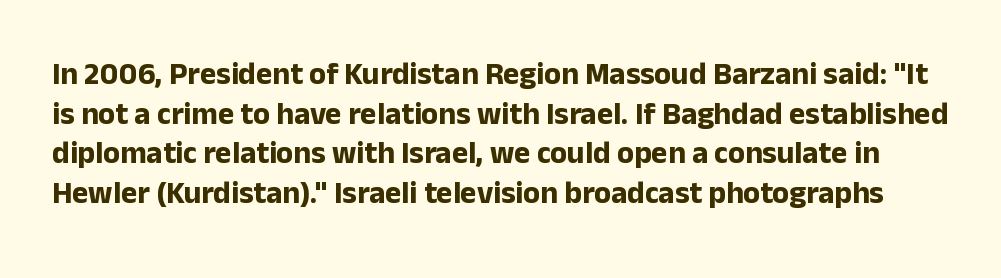
{"serif": "no", "italic": "no", "bold": "yes", "weight": "bold", "width": "normal", "stroke_contrast": "low", "x_height": "medium", "monospaced": "no", "underline": "no", "line_spacing": "normal", "line_spacing_ratio": 1.28, "letter_spacing": "normal", "letter_spacing_em": 0.0, "glyph_px": 31}
